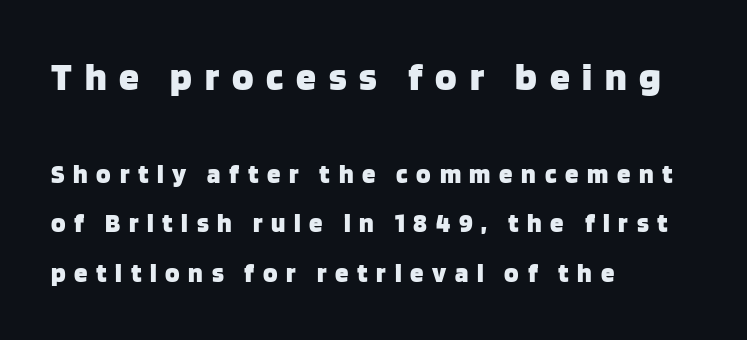
Quick note: not italic, upright. The words here are not underlined. Is this a fixed-width face? No — the glyphs have proportional, varying widths. The designer gave the opening block more size than the closing block.
